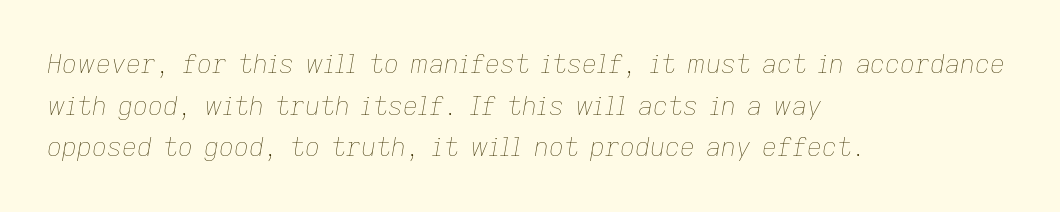
{"italic": "yes", "lean": "right", "slant_degrees": 9, "bold": "no", "underline": "no", "align": "left", "line_spacing": "normal", "line_spacing_ratio": 1.6, "letter_spacing": "normal", "letter_spacing_em": 0.0, "glyph_px": 26}
